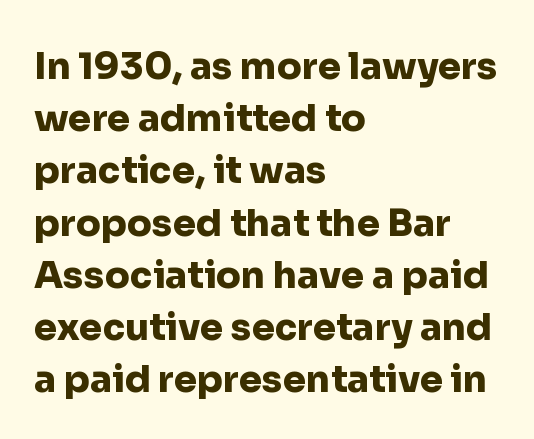
Q: Is the text bold? A: Yes.
Q: Is the text italic (slanted)? A: No, it is upright.
Q: Is the typeface a serif or a sans-serif typeface? A: Sans-serif.
Q: Is the text underlined? A: No.
Q: How is the paragraph aligned? A: Left-aligned.
Q: Is the spacing between letters normal or unusually wide? A: Normal.
Q: Is the spacing between lines tight, normal or loose? A: Normal.
Q: Width (condensed, normal, or wide)? A: Normal.
Q: Stroke contrast? A: Low.
Q: x-height? A: Medium.
Q: Monospaced? A: No.
